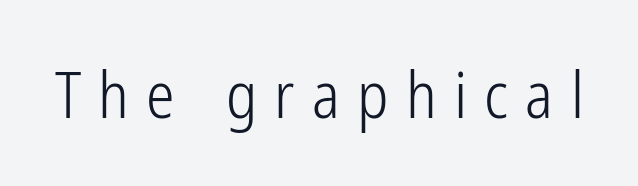
Note: no serifs on the glyphs. Note the varied advance widths — an 'i' is clearly narrower than an 'm'. The passage shown is not underscored anywhere. Every character sits straight up, as roman type does. Stems here are at most as thick as an everyday book face. The rendering inserts visible extra space after every character.
